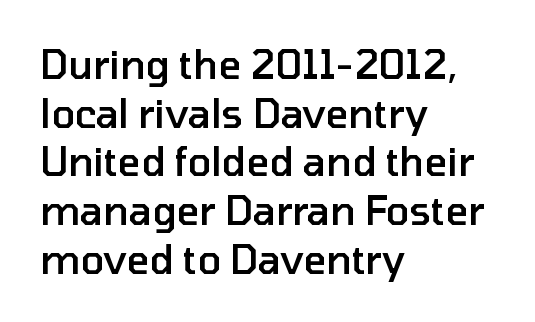
Q: Is the text bold? A: Semi-bold.
Q: Is the text italic (slanted)? A: No, it is upright.
Q: Is the typeface a serif or a sans-serif typeface? A: Sans-serif.
Q: Is the text underlined? A: No.
Q: How is the paragraph aligned? A: Left-aligned.
Q: Is the spacing between letters normal or unusually wide? A: Normal.
Q: Is the spacing between lines tight, normal or loose? A: Normal.
Q: Width (condensed, normal, or wide)? A: Normal.
Q: Stroke contrast? A: Low.
Q: x-height? A: Medium.
Q: Monospaced? A: No.
